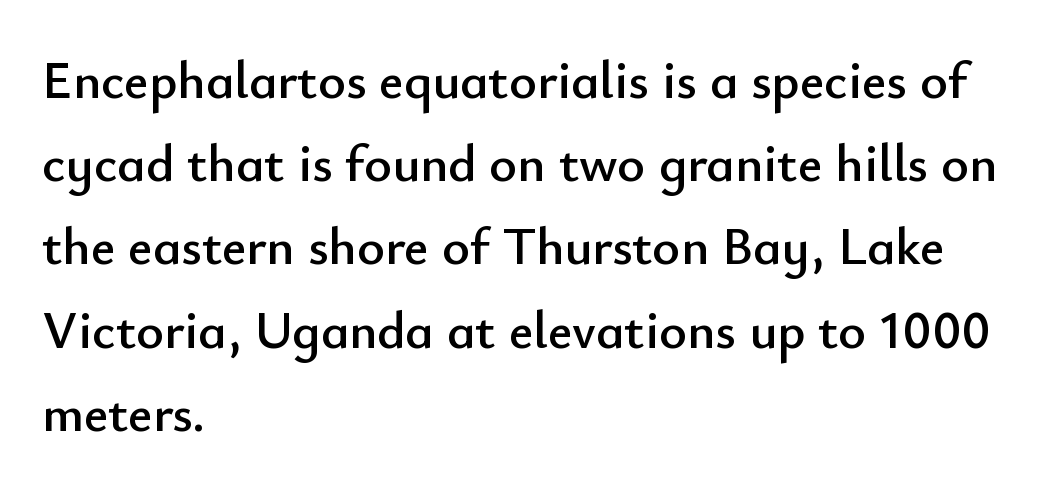
Nope, no serifs anywhere on these letters. Letter spacing: default. Here the designer chose a conventional face with non-uniform glyph widths. Horizontal alignment here is leftward, the default for most running prose. Posture: upright roman.
